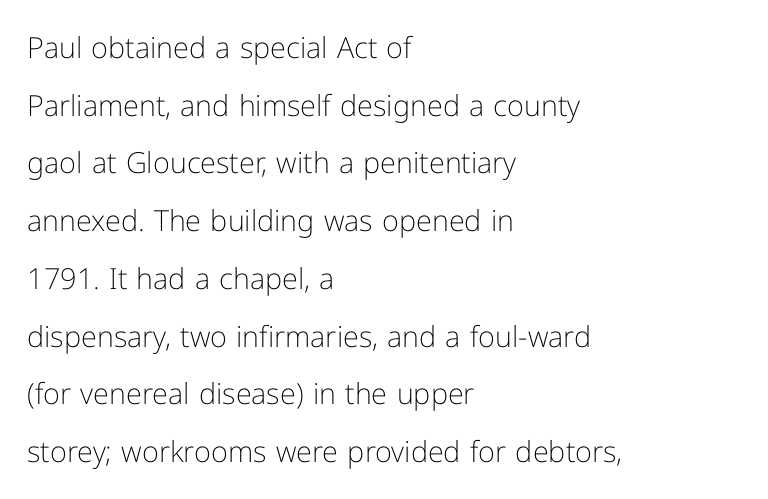
{"serif": "no", "italic": "no", "bold": "no", "weight": "light", "width": "normal", "stroke_contrast": "low", "x_height": "medium", "monospaced": "no", "underline": "no", "align": "left", "line_spacing": "loose", "line_spacing_ratio": 1.99, "letter_spacing": "normal", "letter_spacing_em": 0.0, "glyph_px": 29}
